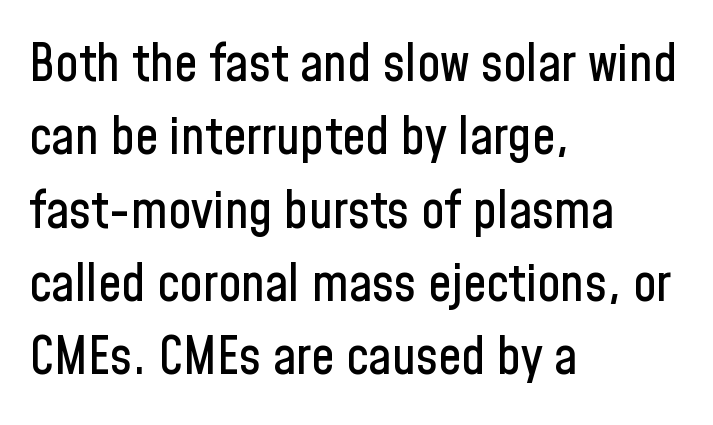
{"serif": "no", "italic": "no", "width": "condensed", "stroke_contrast": "low", "x_height": "medium", "monospaced": "no", "underline": "no", "align": "left", "line_spacing": "normal", "line_spacing_ratio": 1.41, "letter_spacing": "normal", "letter_spacing_em": 0.0, "glyph_px": 52}
